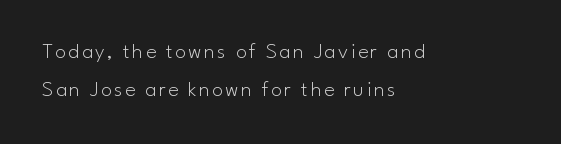
Rule under the text: the space is simply empty. The setting favours the left margin, as ordinary paragraphs usually do. This is the regular roman posture of the typeface. Is the stroke heavy? The answer is a plain regular-or-lighter.
